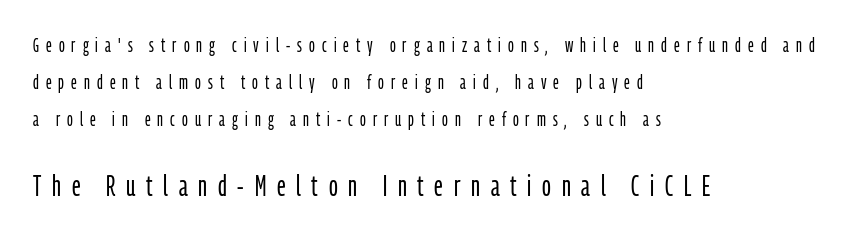
The passage shown is not bold in any degree. In terms of leading, this rendering errs on the spacious side. Compare the two chunks: the lower has the greater cap height. The face used here is proportionally spaced, like ordinary book or web type. Check the space under the baseline: it is left empty.
